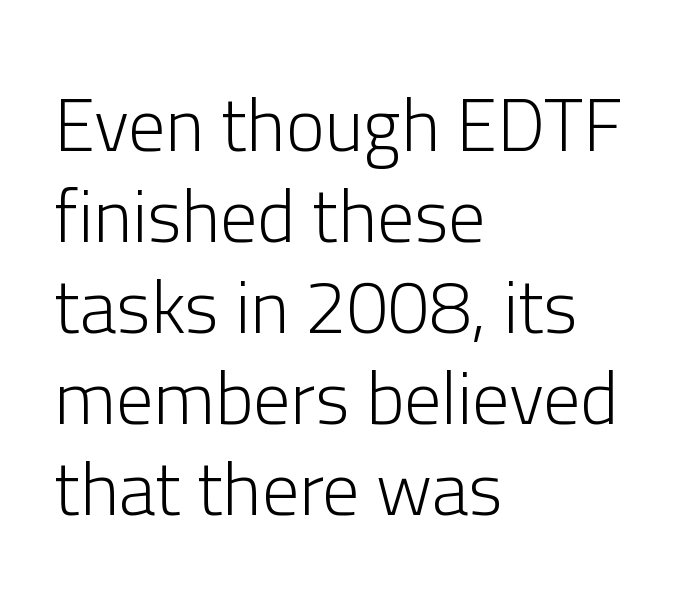
This sample is left-justified, so line endings fall wherever the words run out. This sample has the flowing, uneven cadence of proportional lettering. Letters have the restrained weight of plain body copy at most. Letters rest on an invisible, unmarked baseline. The horizontal fit of the characters is conventional and even.
